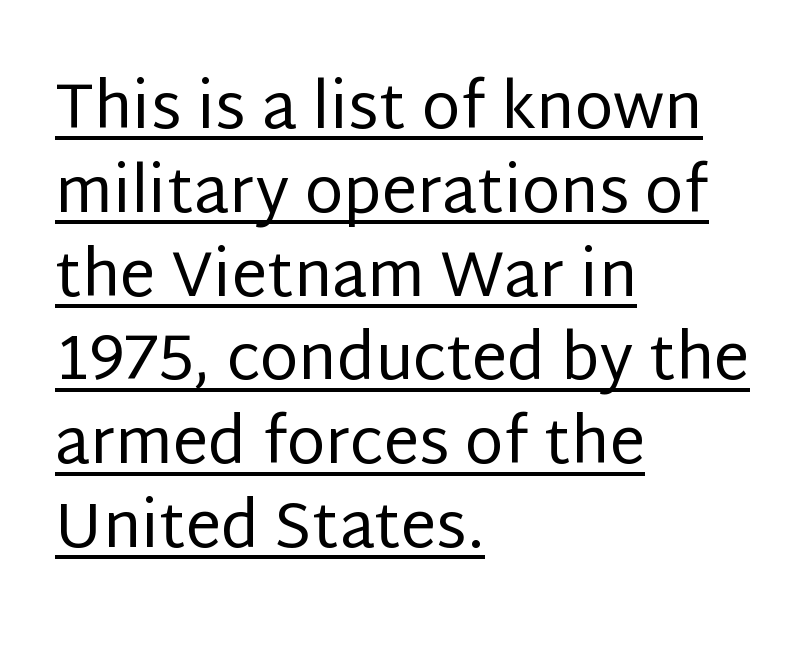
The image shows 63 px regular-weight sans-serif type, upright; set left-aligned, normal line spacing (1.33x), normal letter spacing, underlined; low stroke contrast and a large x-height.
